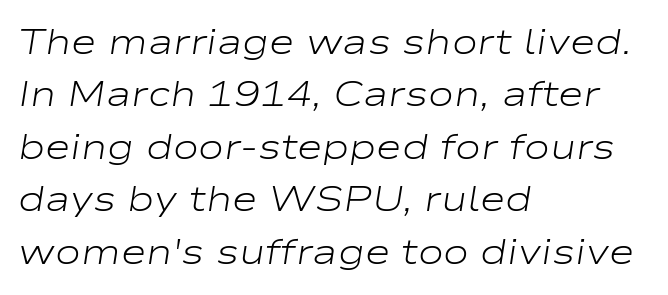
Q: Is the text bold? A: No.
Q: Is the text italic (slanted)? A: Yes, it leans right by about 9 degrees.
Q: Is the text underlined? A: No.
Q: How is the paragraph aligned? A: Left-aligned.
Q: Is the spacing between letters normal or unusually wide? A: Normal.
Q: Is the spacing between lines tight, normal or loose? A: Normal.
Q: Width (condensed, normal, or wide)? A: Wide.
Q: Stroke contrast? A: Low.
Q: x-height? A: Medium.
Q: Monospaced? A: No.
